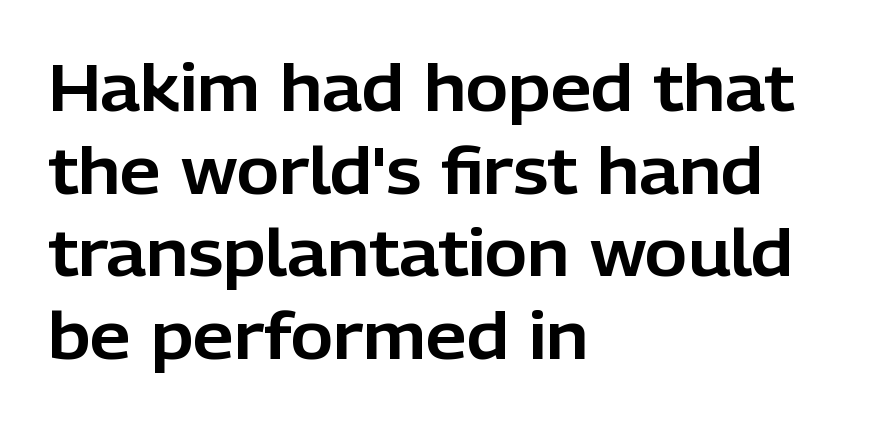
The image shows 65 px sans-serif type, upright; set left-aligned, normal line spacing (1.27x), normal letter spacing, not underlined; low stroke contrast and a medium x-height.
